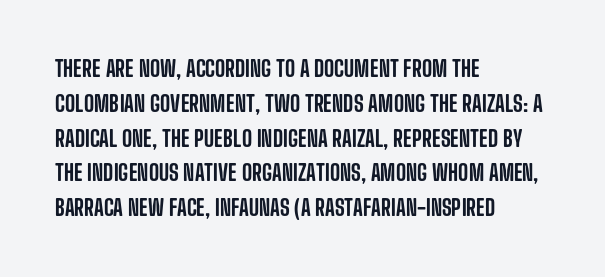
The letters stand straight up with perfectly vertical stems. The strip under each line holds only bare page. Each new line begins a customary step beneath the previous one. Inter-character spacing is left at the font's built-in metrics. The paragraph shown leans on its left margin.
